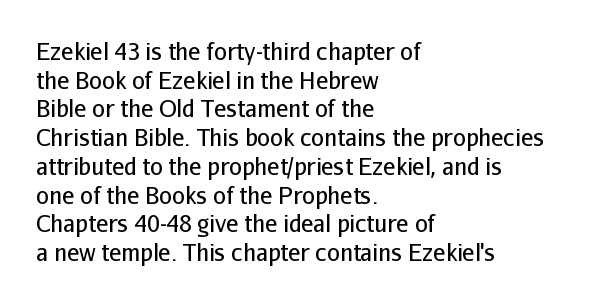
The lines sit at an ordinary, default distance from one another. The text block is weighted toward the left margin, trailing off unevenly rightward. Tracking value appears to be zero — textbook default spacing. Has an underline been added? It has not. Stroke mass is kept to a normal reading level or below.
